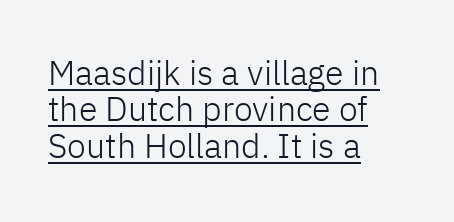
{"serif": "no", "italic": "no", "bold": "no", "weight": "light", "width": "normal", "stroke_contrast": "low", "x_height": "medium", "monospaced": "no", "underline": "yes", "align": "left", "line_spacing": "tight", "line_spacing_ratio": 1.07, "letter_spacing": "normal", "letter_spacing_em": 0.0, "glyph_px": 34}
